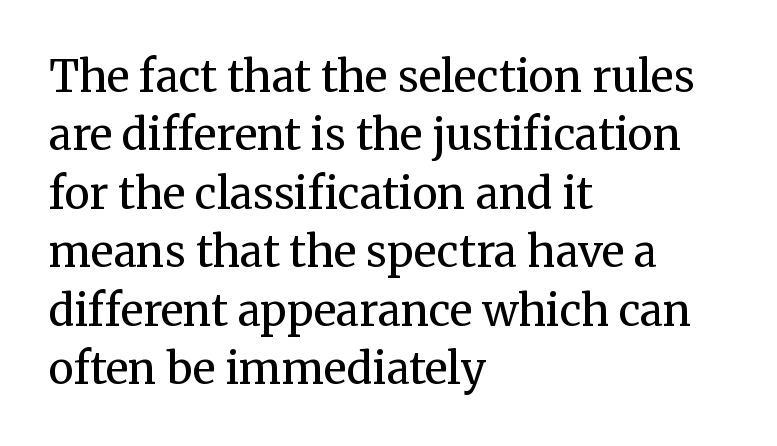
{"serif": "yes", "italic": "no", "bold": "no", "weight": "regular", "width": "normal", "stroke_contrast": "medium", "x_height": "medium", "monospaced": "no", "underline": "no", "align": "left", "line_spacing": "normal", "line_spacing_ratio": 1.36, "letter_spacing": "normal", "letter_spacing_em": 0.0, "glyph_px": 43}
